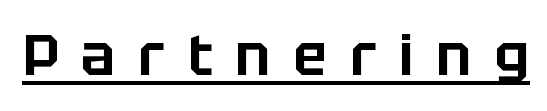
Q: Is the text italic (slanted)? A: No, it is upright.
Q: Is the typeface a serif or a sans-serif typeface? A: Sans-serif.
Q: Is the text underlined? A: Yes.
Q: Is the spacing between letters normal or unusually wide? A: Unusually wide.
Q: Width (condensed, normal, or wide)? A: Normal.
Q: Stroke contrast? A: Low.
Q: x-height? A: Large.
Q: Monospaced? A: No.
